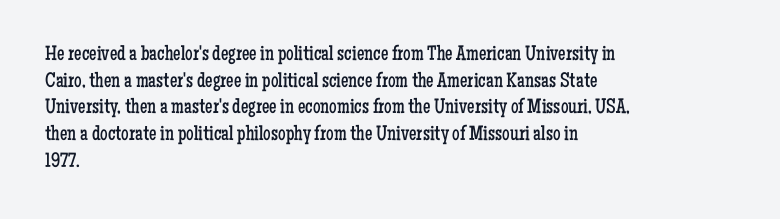
Q: Is the text bold? A: No.
Q: Is the text italic (slanted)? A: No, it is upright.
Q: Is the text underlined? A: No.
Q: How is the paragraph aligned? A: Left-aligned.
Q: Is the spacing between letters normal or unusually wide? A: Normal.
Q: Is the spacing between lines tight, normal or loose? A: Normal.
